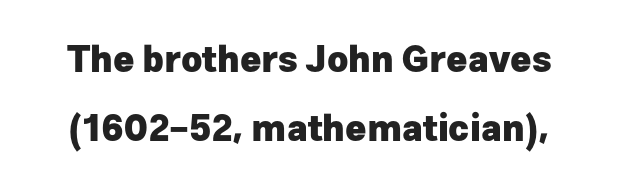
The letters carry no serifs — their stems end cleanly without finishing strokes. Caption: bold face, heavy strokes. Spacing verdict: proportional, widths tailored to each character. Does the lettering tilt? It doesn't — this is upright. The tracking reads as untouched default to a designer's eye. The space between consecutive lines is lavish.
